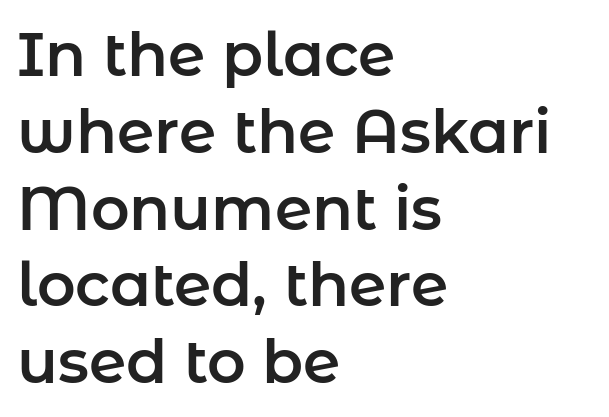
Nothing sits at the stroke ends, so this counts as sans-serif. The rendering keeps characters at their native spacing. If you drew a ruler down the left edge, every line would touch it. These lines are rendered in a variable-pitch font.
